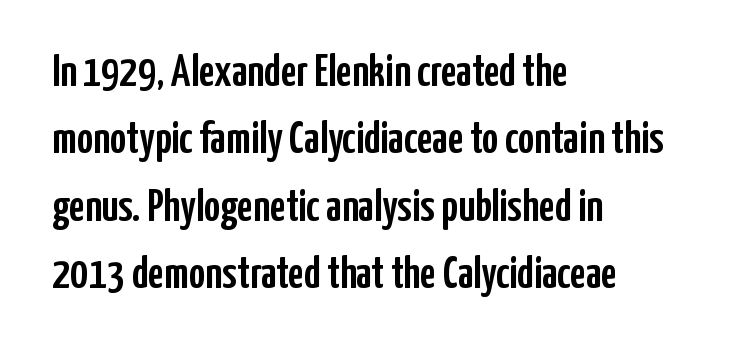
Decoration check: the copy has no underline. Whoever set this chose a conventional vertical rhythm. Default kerning and tracking; the words read as compact shapes. Tall strokes in this sample are plumb rather than angled. These lines are set flush left with a ragged right edge.
